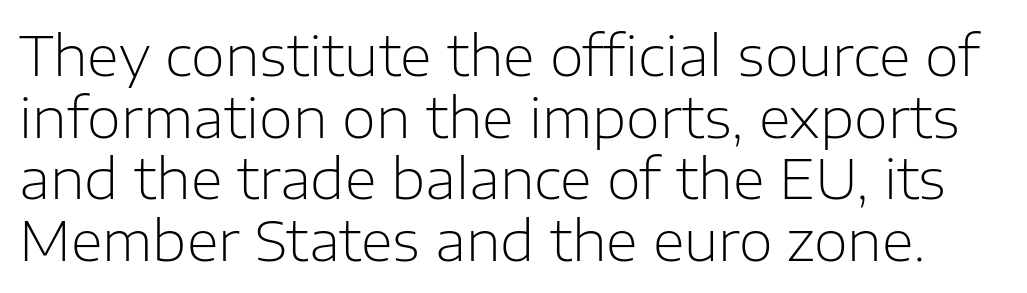
The image shows 55 px light sans-serif type, upright; set tight line spacing (1.12x), normal letter spacing, not underlined; low stroke contrast and a medium x-height.
